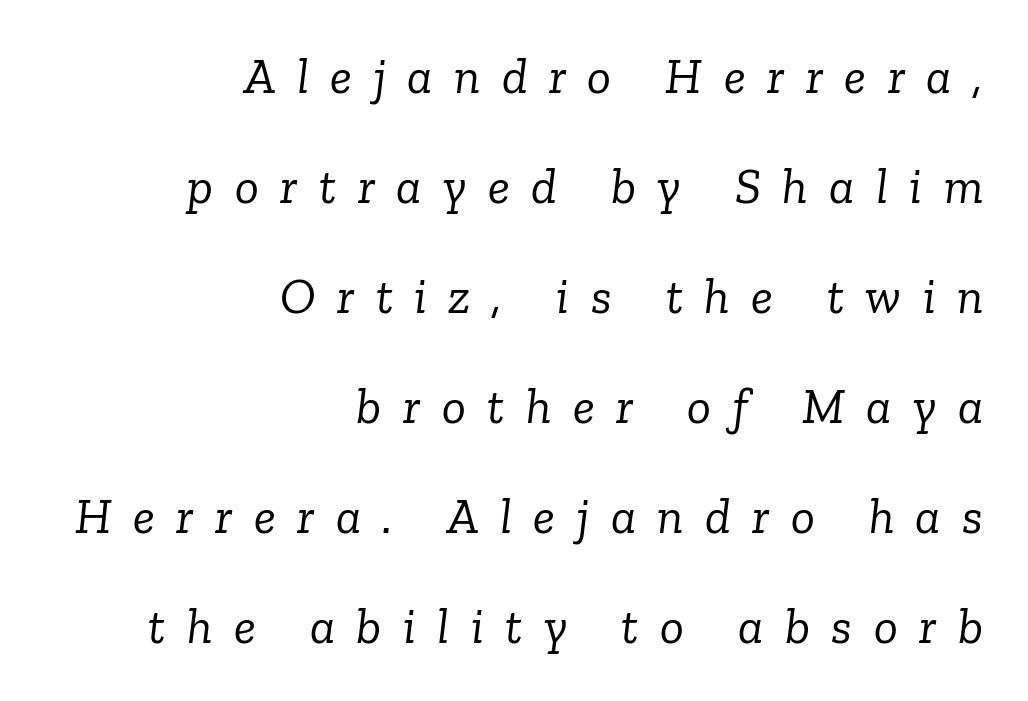
Would a proofreader flag this as italicized? Yes. The typesetter chose a ragged-left arrangement here. Weight: regular or lighter. You could fit nearly another row in the gap between these rows.
